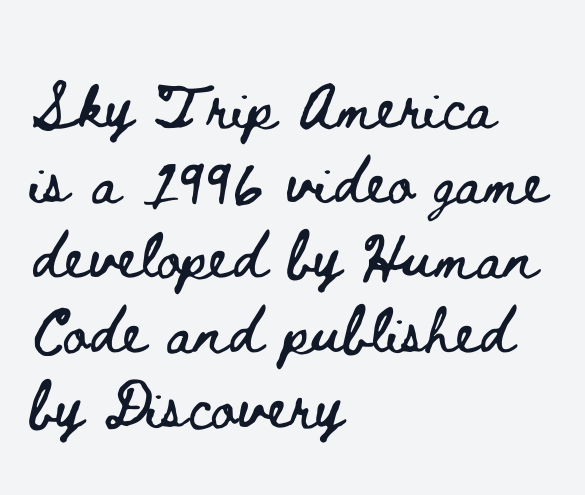
{"width": "wide", "stroke_contrast": "low", "x_height": "small", "monospaced": "no", "underline": "no", "align": "left", "line_spacing": "normal", "line_spacing_ratio": 1.27, "letter_spacing": "normal", "letter_spacing_em": 0.0, "glyph_px": 59}
